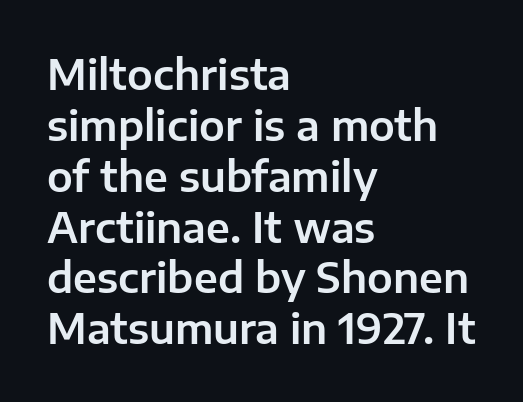
Just letters on the line, the space beneath them empty. A student would call this left alignment; a typographer would say flush left, rag right. Varying glyph widths throughout — classic text-font behaviour. Honestly, the letter spacing is just normal — you wouldn't notice it. The lettering stays uniformly vertical, giving the passage a roman look.
